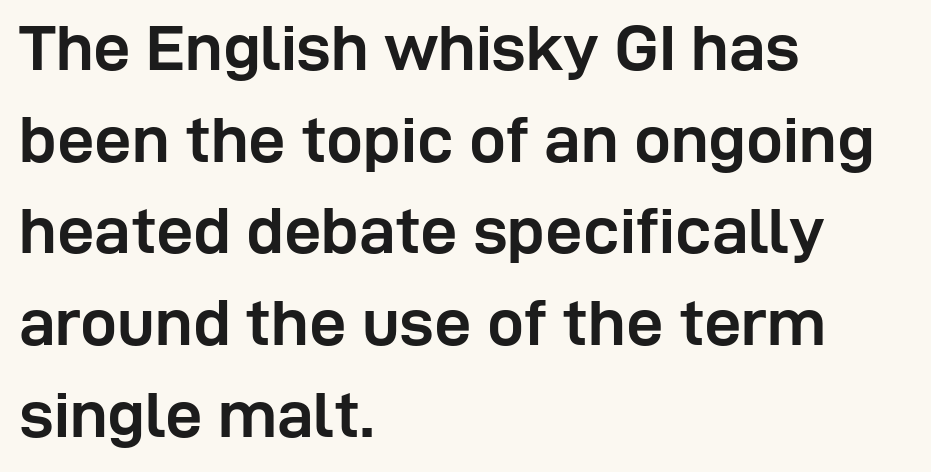
{"serif": "no", "italic": "no", "bold": "yes", "weight": "semibold", "width": "normal", "stroke_contrast": "low", "x_height": "medium", "monospaced": "no", "underline": "no", "align": "left", "line_spacing": "normal", "line_spacing_ratio": 1.39, "letter_spacing": "normal", "letter_spacing_em": 0.0, "glyph_px": 66}
